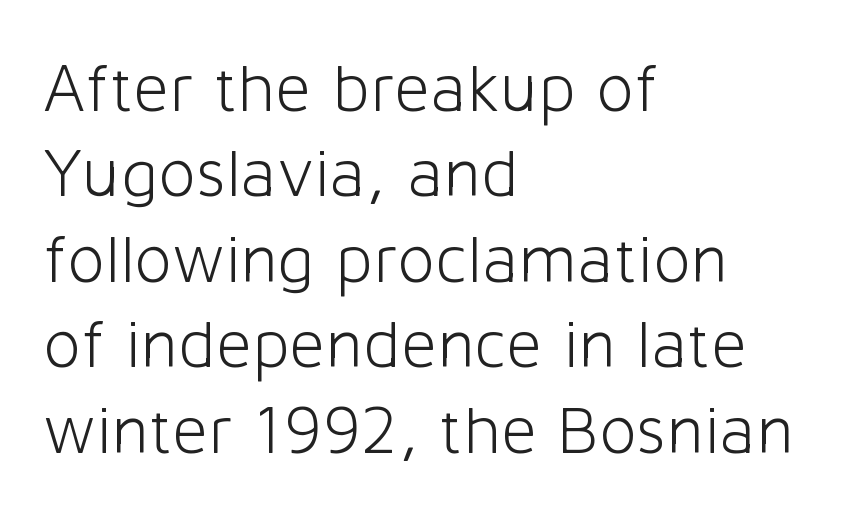
{"serif": "no", "italic": "no", "bold": "no", "weight": "light", "width": "normal", "stroke_contrast": "low", "x_height": "medium", "monospaced": "no", "underline": "no", "align": "left", "line_spacing_ratio": 1.22, "letter_spacing": "normal", "letter_spacing_em": 0.0, "glyph_px": 70}
